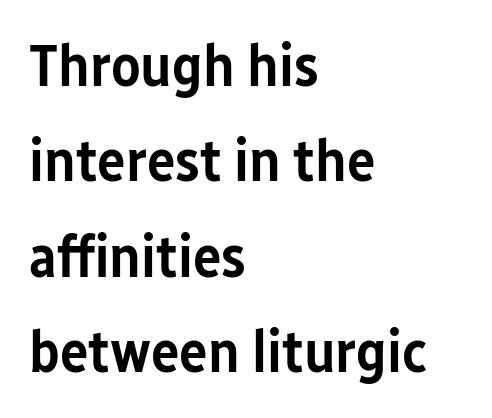
{"serif": "no", "italic": "no", "bold": "semi", "weight": "semibold", "width": "condensed", "stroke_contrast": "low", "x_height": "medium", "monospaced": "no", "underline": "no", "align": "left", "line_spacing": "normal", "line_spacing_ratio": 1.59, "letter_spacing": "normal", "letter_spacing_em": 0.0, "glyph_px": 60}
